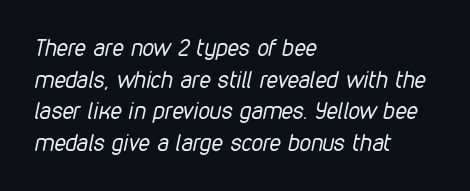
Emphasis-style slanted type is in use. Each line starts at the same left margin while the right side varies. Words float on clear page, feet unadorned. The block of text has a typical density, with ordinary space between rows. The horizontal fit of the characters is conventional and even. Stem width sits at or under what a default text font uses.
